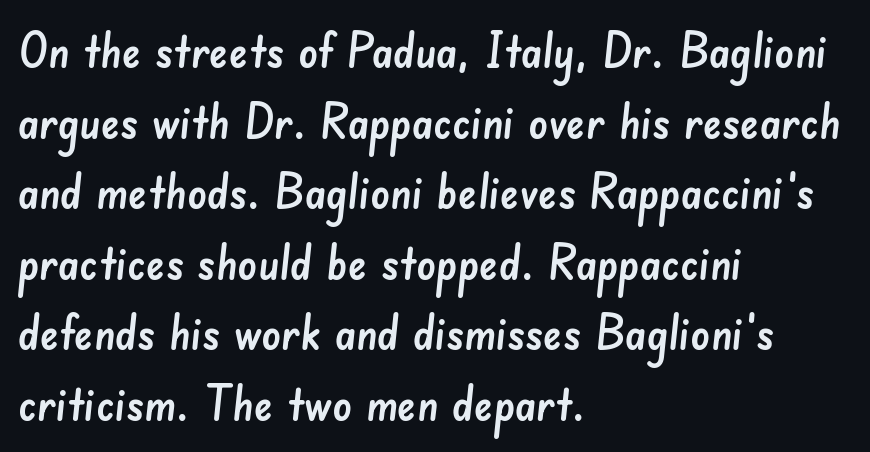
A bare baseline throughout the passage. Looks like regular typesetting: each glyph gets only the width it needs. The passage shown has conventional tracking throughout. A typesetter would label this face a sans.
